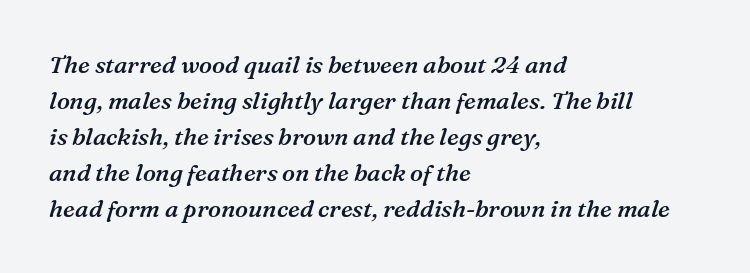
The image shows 24 px text type, italic (leaning right); set left-aligned, normal line spacing (1.5x), normal letter spacing, not underlined.
